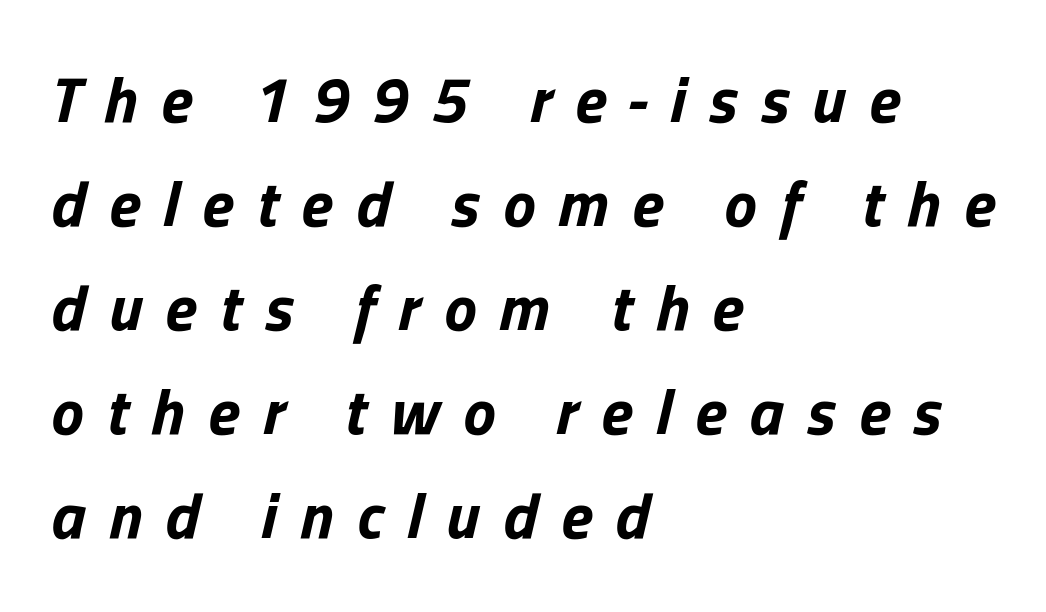
{"italic": "yes", "lean": "right", "slant_degrees": 13, "bold": "yes", "weight": "bold", "width": "normal", "stroke_contrast": "low", "x_height": "medium", "monospaced": "no", "underline": "no", "align": "left", "line_spacing": "normal", "line_spacing_ratio": 1.6, "letter_spacing": "wide", "letter_spacing_em": 0.36, "glyph_px": 65}
